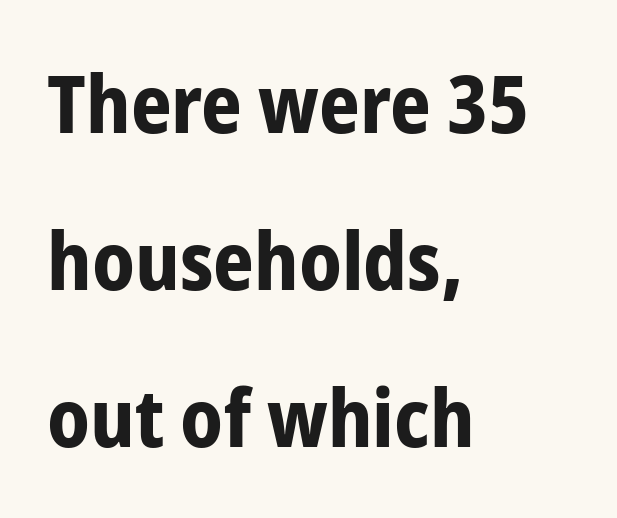
Q: Is the text bold? A: Yes.
Q: Is the text italic (slanted)? A: No, it is upright.
Q: Is the typeface a serif or a sans-serif typeface? A: Sans-serif.
Q: Is the text underlined? A: No.
Q: How is the paragraph aligned? A: Left-aligned.
Q: Is the spacing between letters normal or unusually wide? A: Normal.
Q: Is the spacing between lines tight, normal or loose? A: Loose.
Q: Width (condensed, normal, or wide)? A: Condensed.
Q: Stroke contrast? A: Low.
Q: x-height? A: Medium.
Q: Monospaced? A: No.
